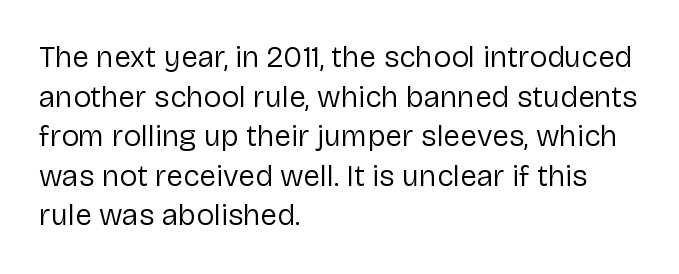
{"serif": "no", "italic": "no", "bold": "no", "weight": "regular", "width": "normal", "stroke_contrast": "low", "x_height": "medium", "monospaced": "no", "underline": "no", "align": "left", "line_spacing": "normal", "line_spacing_ratio": 1.32, "letter_spacing": "normal", "letter_spacing_em": 0.0, "glyph_px": 30}
